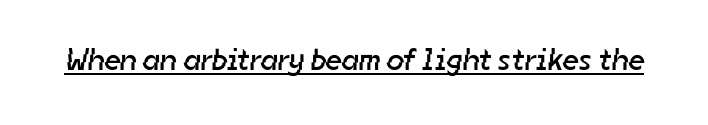
The image shows 31 px regular-weight sans-serif type; set normal letter spacing, underlined; low stroke contrast and a medium x-height.
